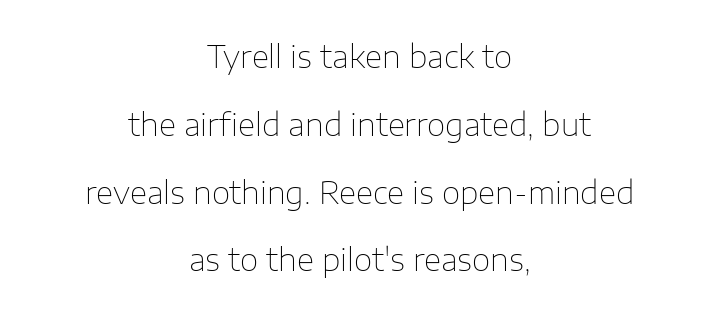
Q: Is the text bold? A: No.
Q: Is the text italic (slanted)? A: No, it is upright.
Q: Is the typeface a serif or a sans-serif typeface? A: Sans-serif.
Q: Is the text underlined? A: No.
Q: How is the paragraph aligned? A: Centered.
Q: Is the spacing between letters normal or unusually wide? A: Normal.
Q: Is the spacing between lines tight, normal or loose? A: Loose.
Q: Width (condensed, normal, or wide)? A: Normal.
Q: Stroke contrast? A: Low.
Q: x-height? A: Medium.
Q: Monospaced? A: No.
